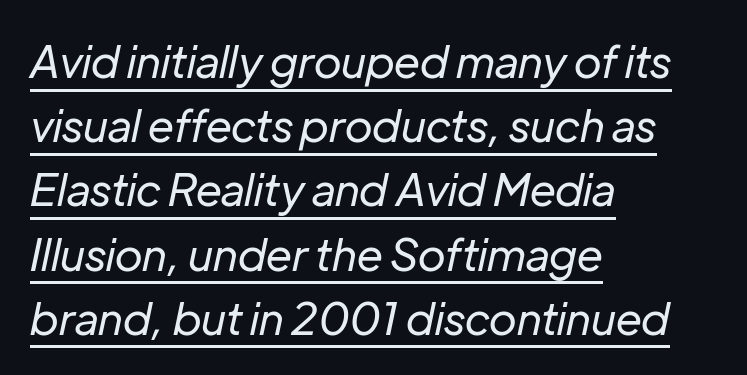
Q: Is the text bold? A: No.
Q: Is the text italic (slanted)? A: Yes, it leans right by about 12 degrees.
Q: Is the text underlined? A: Yes.
Q: How is the paragraph aligned? A: Left-aligned.
Q: Is the spacing between letters normal or unusually wide? A: Normal.
Q: Is the spacing between lines tight, normal or loose? A: Normal.
Q: Width (condensed, normal, or wide)? A: Normal.
Q: Stroke contrast? A: Low.
Q: x-height? A: Medium.
Q: Monospaced? A: No.
